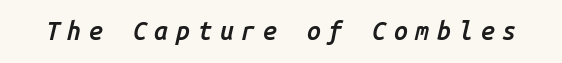
Does the lettering tilt? It does — this is italic. These words are printed semibold, heavier than regular yet not bold. Lines of text with bare space underneath. Glyph-to-glyph distance is far greater than everyday printed text.
